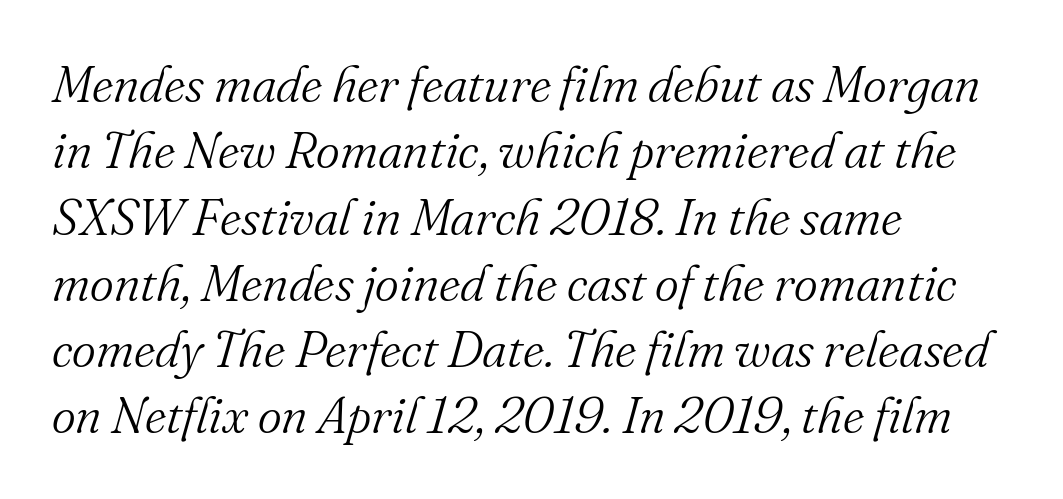
The image shows 51 px light serif type, italic (leaning right); set left-aligned, normal line spacing (1.3x), normal letter spacing, not underlined; medium stroke contrast and a small x-height.
